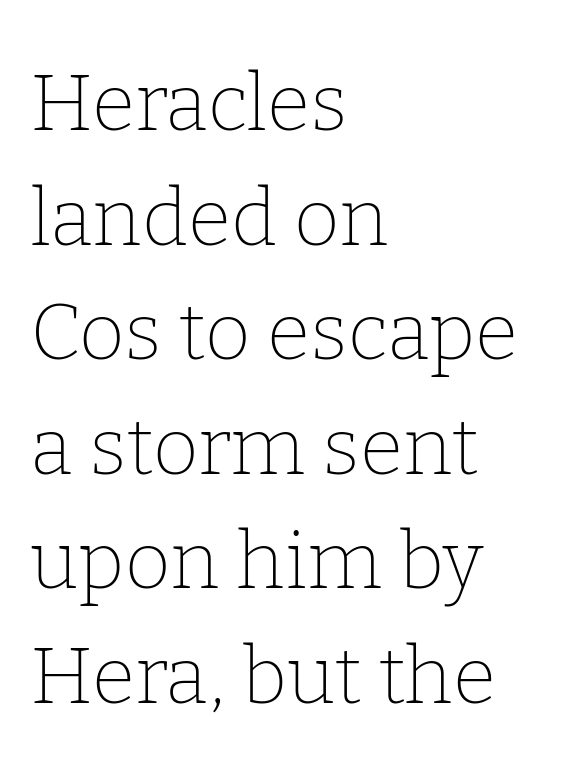
This is not heavy type; no bold has been used. Each line starts at the same left margin while the right side varies. Type style note: has serifs. Note the varied advance widths — an 'i' is clearly narrower than an 'm'. Vertical spacing — default.
